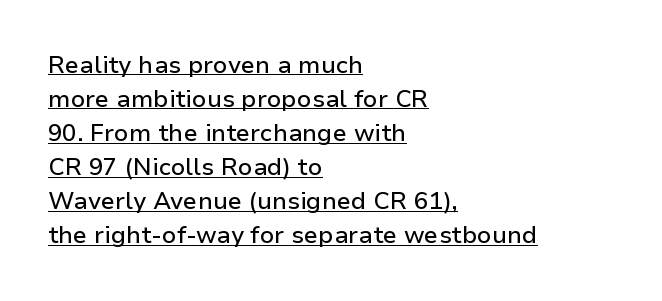
{"italic": "no", "underline": "yes", "align": "left", "line_spacing": "normal", "line_spacing_ratio": 1.42, "letter_spacing": "normal", "letter_spacing_em": 0.0, "glyph_px": 24}
